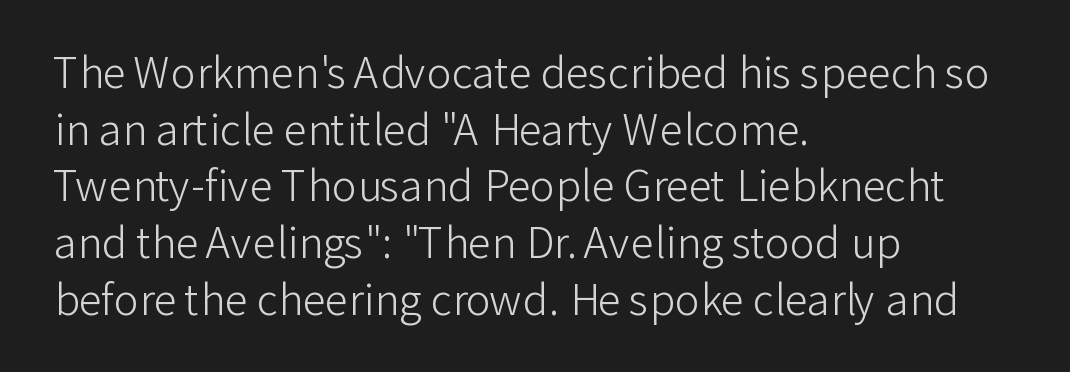
The image shows 42 px light sans-serif type, upright; set left-aligned, normal line spacing (1.35x), normal letter spacing, not underlined; low stroke contrast and a medium x-height.
